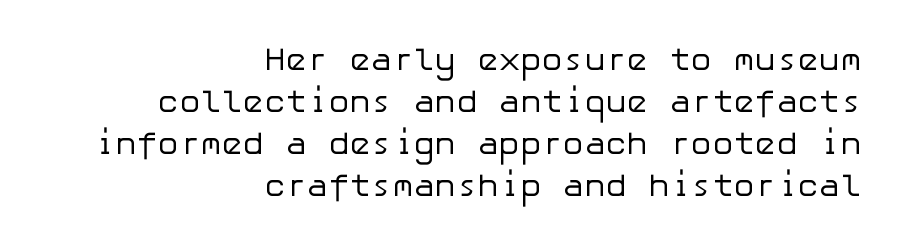
{"serif": "no", "italic": "no", "bold": "no", "weight": "regular", "width": "normal", "stroke_contrast": "low", "x_height": "medium", "underline": "no", "align": "right", "line_spacing": "normal", "line_spacing_ratio": 1.31, "letter_spacing": "normal", "letter_spacing_em": 0.0, "glyph_px": 32}
